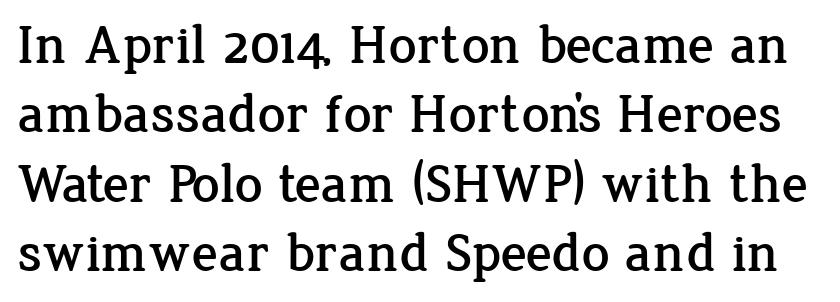
{"serif": "yes", "italic": "no", "width": "normal", "stroke_contrast": "low", "x_height": "medium", "monospaced": "no", "underline": "no", "line_spacing": "normal", "line_spacing_ratio": 1.26, "letter_spacing": "normal", "letter_spacing_em": 0.0, "glyph_px": 55}
